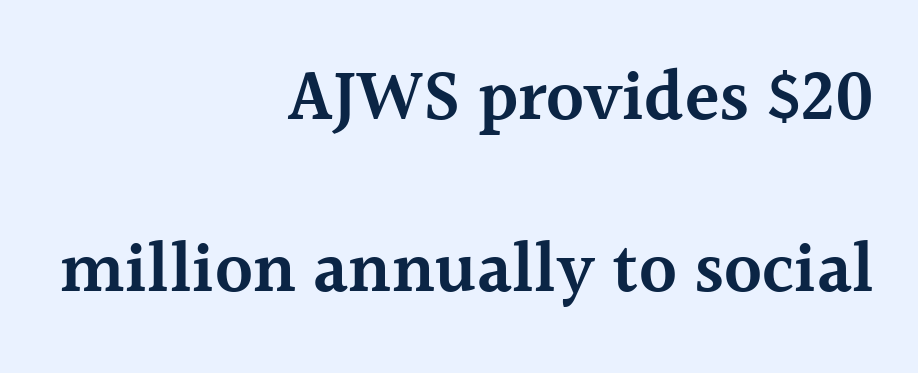
{"serif": "yes", "italic": "no", "bold": "semi", "weight": "semibold", "width": "normal", "x_height": "medium", "monospaced": "no", "underline": "no", "align": "right", "line_spacing": "loose", "line_spacing_ratio": 2.42, "letter_spacing": "normal", "letter_spacing_em": 0.0, "glyph_px": 71}
